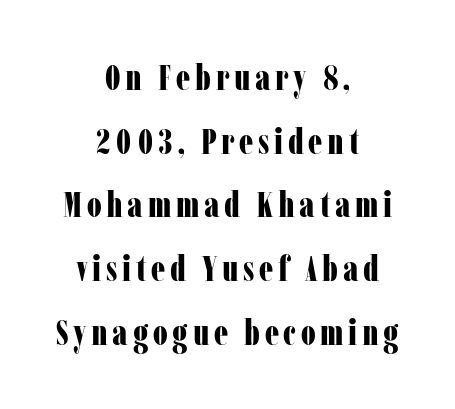
Q: Is the text bold? A: Yes.
Q: Is the text italic (slanted)? A: No, it is upright.
Q: Is the typeface a serif or a sans-serif typeface? A: Serif.
Q: Is the text underlined? A: No.
Q: How is the paragraph aligned? A: Centered.
Q: Width (condensed, normal, or wide)? A: Condensed.
Q: Stroke contrast? A: Low.
Q: x-height? A: Medium.
Q: Monospaced? A: No.
